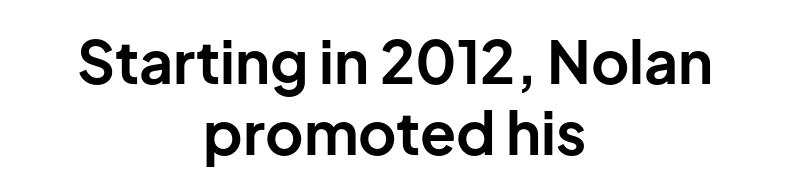
Q: Is the text bold? A: Yes.
Q: Is the text italic (slanted)? A: No, it is upright.
Q: Is the typeface a serif or a sans-serif typeface? A: Sans-serif.
Q: Is the text underlined? A: No.
Q: How is the paragraph aligned? A: Centered.
Q: Is the spacing between letters normal or unusually wide? A: Normal.
Q: Width (condensed, normal, or wide)? A: Normal.
Q: Stroke contrast? A: Low.
Q: x-height? A: Medium.
Q: Monospaced? A: No.
